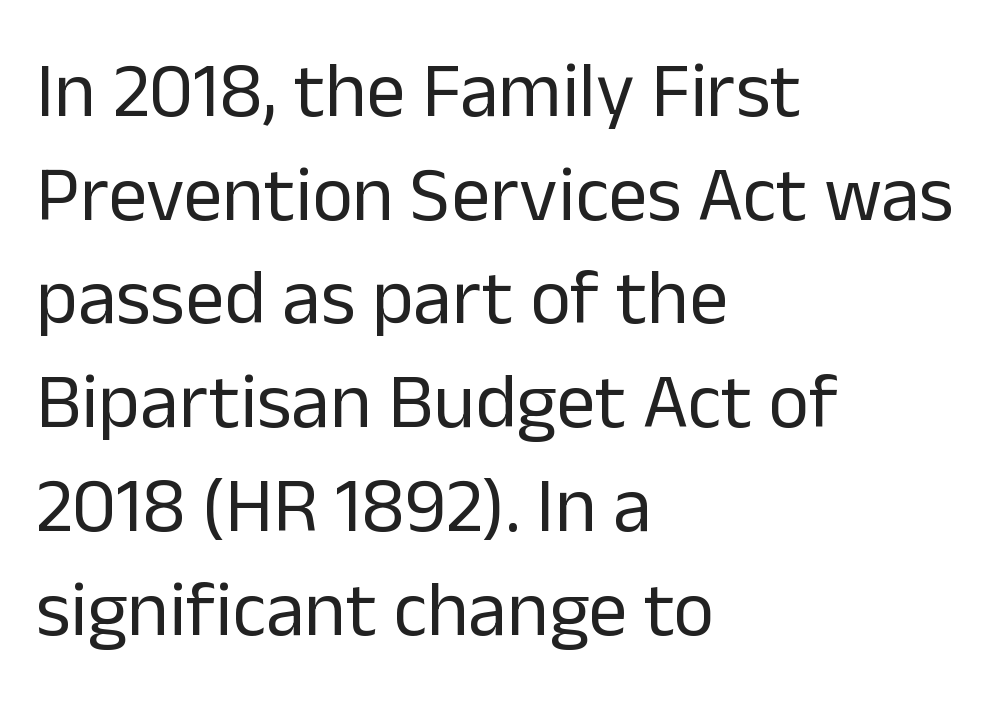
Examine the stroke ends and you'll find no serifs. Here the glyphs are tracked normally, forming tight word shapes. Think of a printed novel: that variable character pitch is what you see here. Vertical stems look standard width or narrower in stroke. The leading is moderate, giving the passage an even texture.
